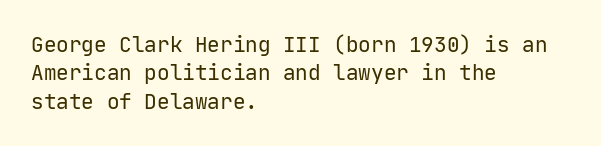
Q: Is the text bold? A: No.
Q: Is the text italic (slanted)? A: No, it is upright.
Q: Is the text underlined? A: No.
Q: How is the paragraph aligned? A: Left-aligned.
Q: Is the spacing between letters normal or unusually wide? A: Normal.
Q: Is the spacing between lines tight, normal or loose? A: Normal.
